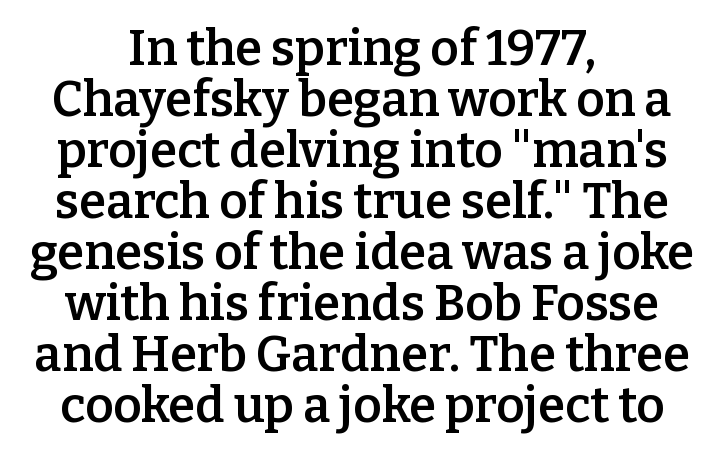
What's the leading like? Squeezed, with rows nearly overlapping. This rendering features lettering with no underline. The lines in this sample share a center point and differ in where they start and stop. Is this a sans? No — the strokes have serifs. Characters remain perfectly vertical along every line. The face used here is a semibold: visibly heavier than regular, lighter than bold.
